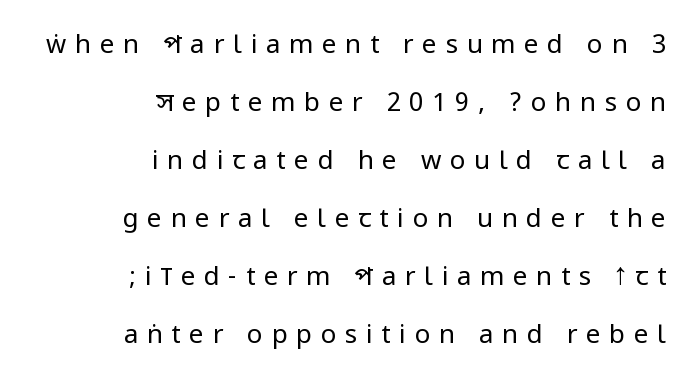
{"italic": "no", "bold": "no", "underline": "no", "align": "right", "line_spacing": "loose", "line_spacing_ratio": 2.23, "letter_spacing": "wide", "letter_spacing_em": 0.33, "glyph_px": 26}
